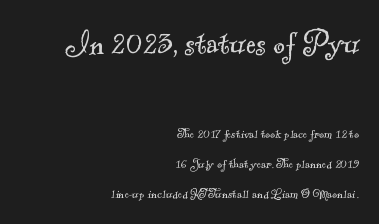
Is this a heavy cut? Hardly; it is regular or lighter. The face used here is proportionally spaced, like ordinary book or web type. Typesetter's note — upper block bumped up in size, lower block left smaller. All the whitespace from short lines collects on the left.
